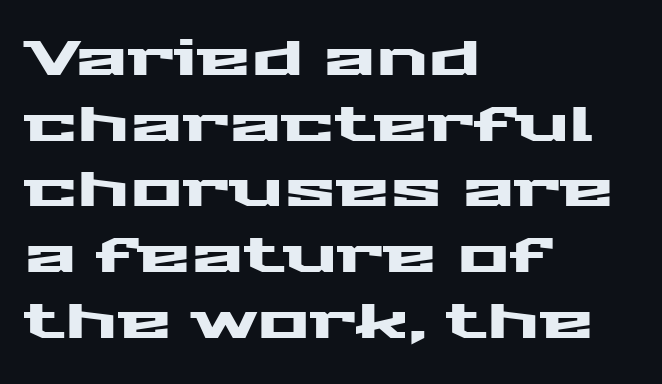
{"serif": "no", "italic": "no", "width": "wide", "stroke_contrast": "medium", "x_height": "medium", "monospaced": "no", "underline": "no", "align": "left", "line_spacing": "normal", "line_spacing_ratio": 1.34, "letter_spacing": "normal", "letter_spacing_em": 0.0, "glyph_px": 49}
